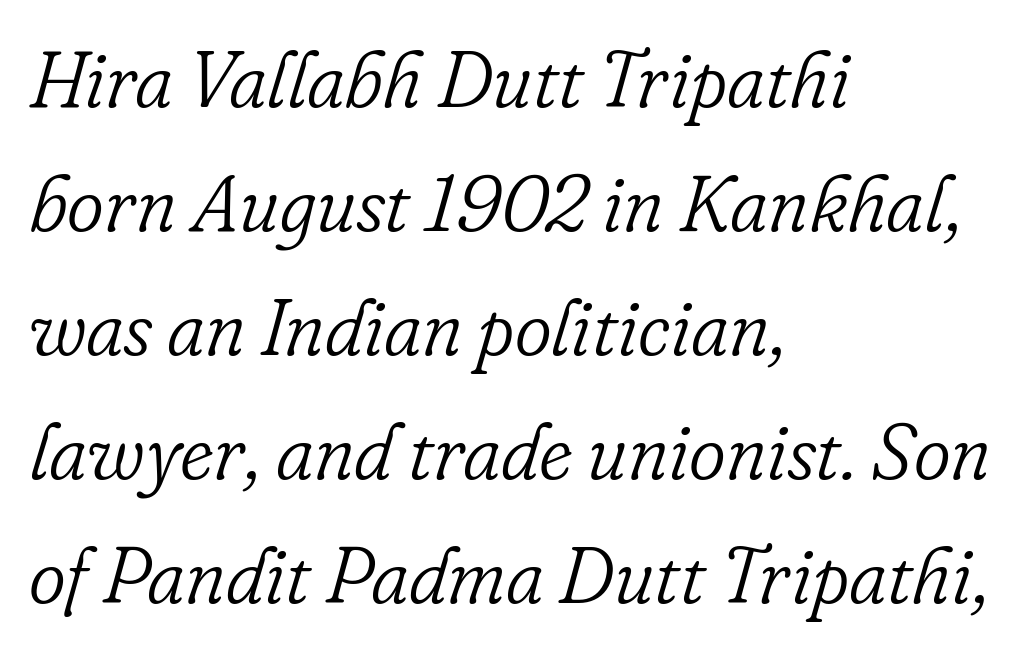
Q: Is the text bold? A: No.
Q: Is the text italic (slanted)? A: Yes, it leans right by about 16 degrees.
Q: Is the typeface a serif or a sans-serif typeface? A: Serif.
Q: Is the text underlined? A: No.
Q: How is the paragraph aligned? A: Left-aligned.
Q: Is the spacing between letters normal or unusually wide? A: Normal.
Q: Is the spacing between lines tight, normal or loose? A: Normal.
Q: Width (condensed, normal, or wide)? A: Normal.
Q: Stroke contrast? A: Low.
Q: x-height? A: Small.
Q: Monospaced? A: No.
